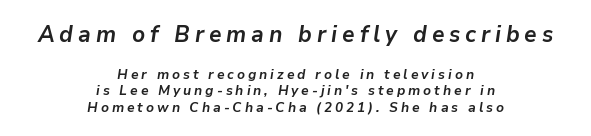
{"italic": "yes", "lean": "right", "slant_degrees": 9, "bold": "yes", "underline": "no", "align": "center", "line_spacing_ratio": 1.19, "letter_spacing": "wide", "letter_spacing_em": 0.21, "larger_block": "first", "size_ratio": 1.64, "glyph_px": 23}
